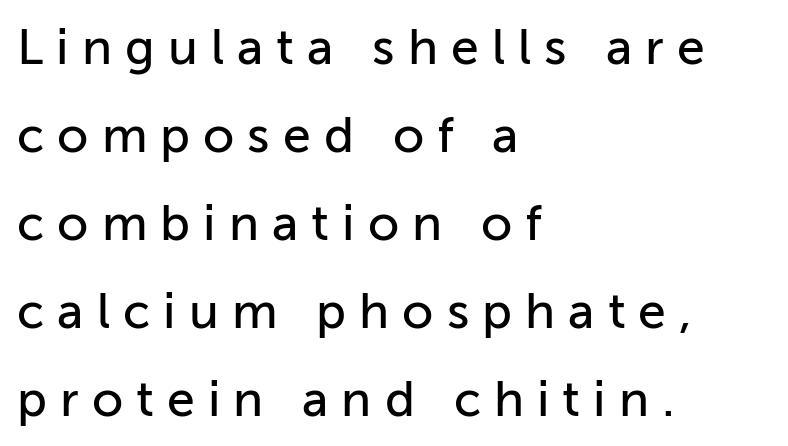
Teacher's note: observe the even left margin — that is flush-left alignment. Descenders are the only things crossing below the line. The letters advance in unequal steps, a hallmark of proportional type. You could only call the tracking loose — the letters float apart. Posture: upright roman.
